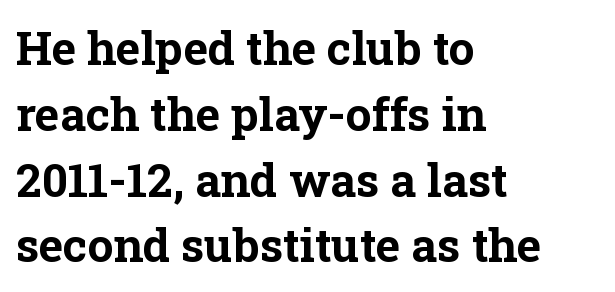
The image shows 46 px bold serif type, upright; set left-aligned, normal line spacing (1.43x), normal letter spacing, not underlined; low stroke contrast and a medium x-height.
